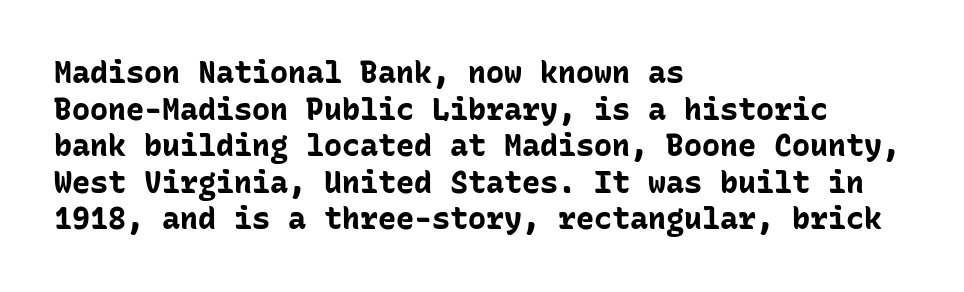
Letters rest on an invisible, unmarked baseline. Alignment: flush left. Heavy-handed strokes throughout: this text is bold. Honestly, the letter spacing is just normal — you wouldn't notice it. A typesetter would call this monospace, since all characters share one set width. Ordinary non-slanted type is in use.
